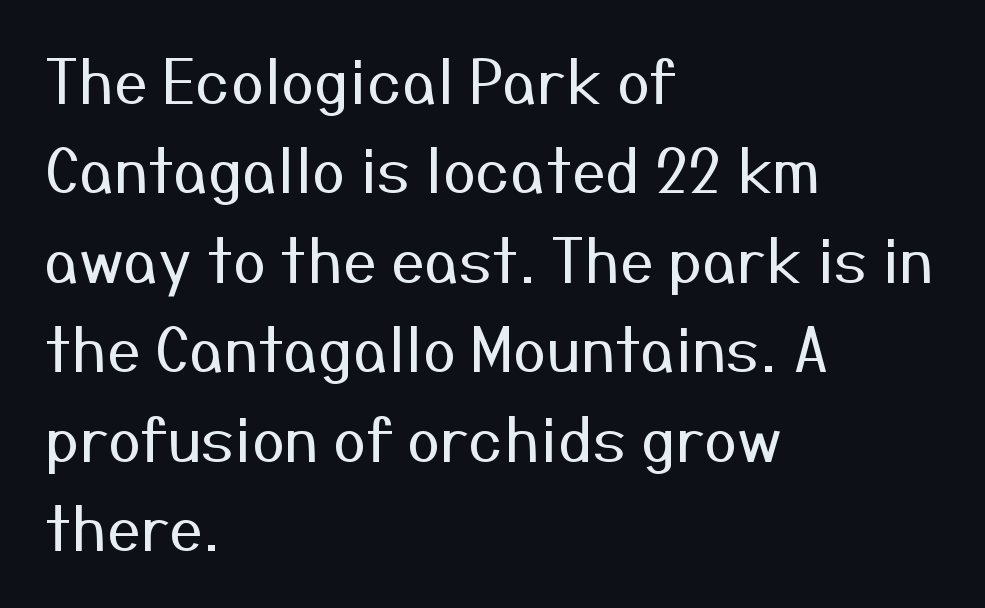
The image shows 60 px regular-weight sans-serif type, upright; set left-aligned, normal line spacing (1.49x), normal letter spacing, not underlined; medium stroke contrast and a medium x-height.
